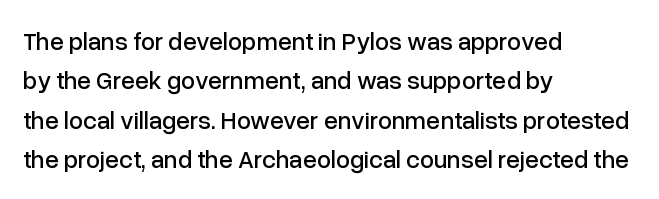
{"italic": "no", "underline": "no", "align": "left", "line_spacing": "normal", "line_spacing_ratio": 1.58, "letter_spacing": "normal", "letter_spacing_em": 0.0, "glyph_px": 25}
